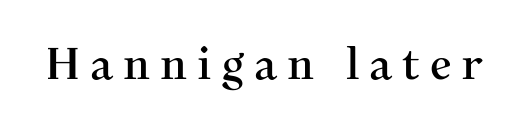
Font category for this specimen: serif. The face used here is proportionally spaced, like ordinary book or web type. No italicization has been applied; the sample stays upright. The baseline area is clear. Each word looks stretched out because of the extra space between its letters.
